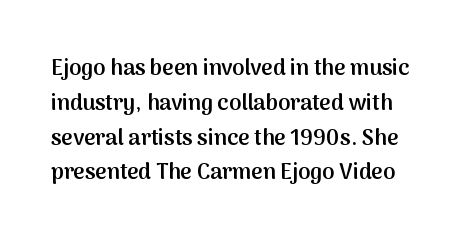
{"italic": "no", "bold": "semi", "underline": "no", "line_spacing": "normal", "line_spacing_ratio": 1.58, "letter_spacing": "normal", "letter_spacing_em": 0.0, "glyph_px": 22}
